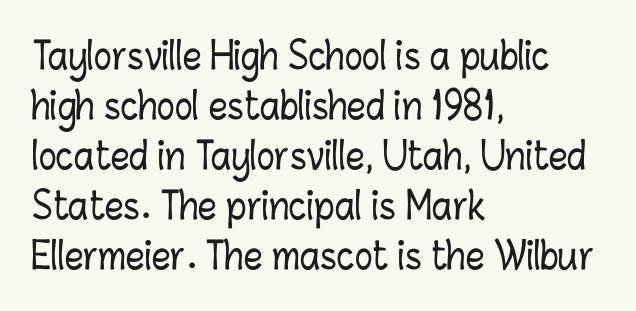
The image shows 37 px condensed type, upright; set left-aligned, normal line spacing (1.35x), normal letter spacing, not underlined; low stroke contrast and a medium x-height.
